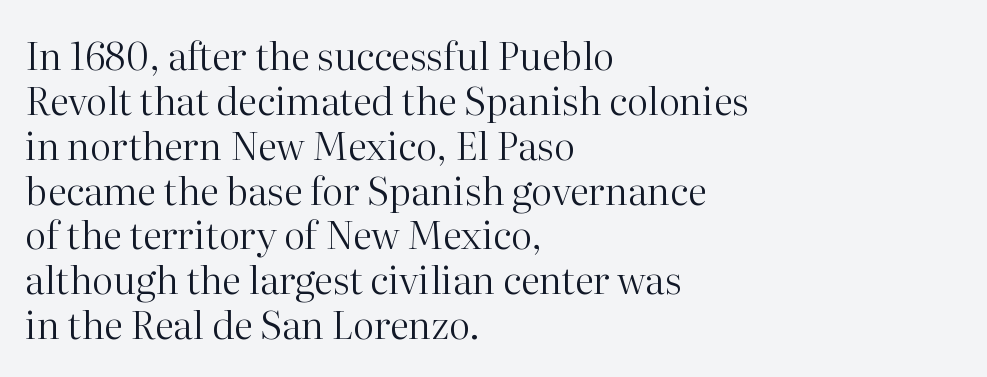
The image shows 38 px regular-weight serif type, upright; set left-aligned, line spacing 1.18x, normal letter spacing, not underlined; high stroke contrast and a medium x-height.
